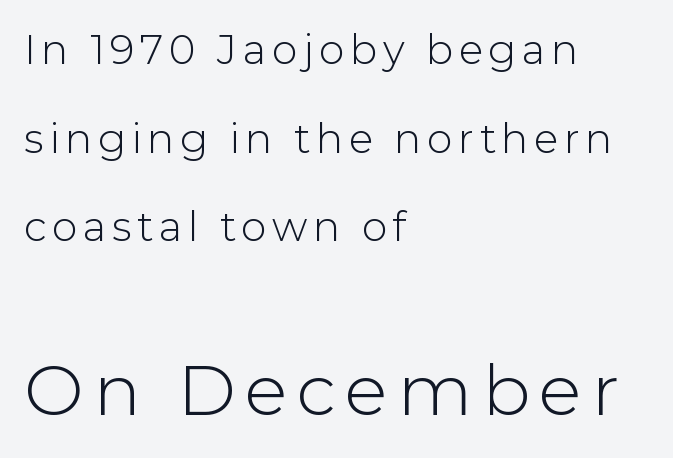
The vertical gap from one line to the next is large. Unlike a traditional serif, this face leaves its strokes unadorned. A clean baseline with only descenders dipping below it. Leftover space on each line is placed entirely after the last word. Character widths vary here, with narrow letters taking less room than wide ones. The passage shown begins with its smaller block and ends with its larger one.
